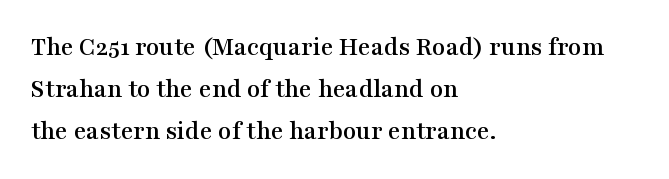
Q: Is the text italic (slanted)? A: No, it is upright.
Q: Is the text underlined? A: No.
Q: How is the paragraph aligned? A: Left-aligned.
Q: Is the spacing between letters normal or unusually wide? A: Normal.
Q: Is the spacing between lines tight, normal or loose? A: Normal.
